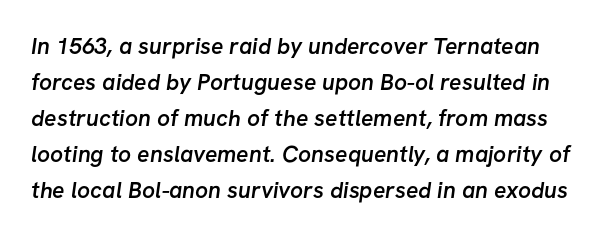
Q: Is the text bold? A: Semi-bold.
Q: Is the text underlined? A: No.
Q: Is the spacing between letters normal or unusually wide? A: Normal.
Q: Is the spacing between lines tight, normal or loose? A: Normal.
